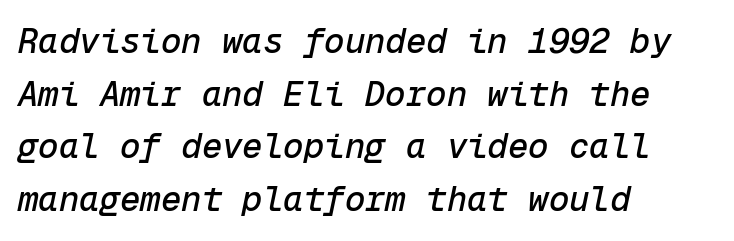
{"italic": "yes", "lean": "right", "slant_degrees": 12, "width": "normal", "stroke_contrast": "low", "x_height": "medium", "monospaced": "yes", "underline": "no", "align": "left", "line_spacing": "normal", "line_spacing_ratio": 1.55, "letter_spacing": "normal", "letter_spacing_em": 0.0, "glyph_px": 34}
